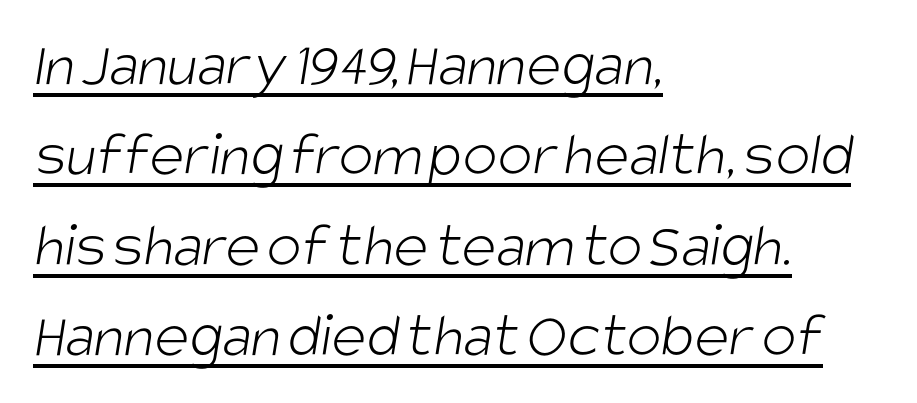
{"serif": "no", "bold": "no", "weight": "light", "width": "condensed", "stroke_contrast": "low", "x_height": "large", "monospaced": "no", "underline": "yes", "align": "left", "line_spacing": "normal", "line_spacing_ratio": 1.39, "letter_spacing": "normal", "letter_spacing_em": 0.0, "glyph_px": 65}
